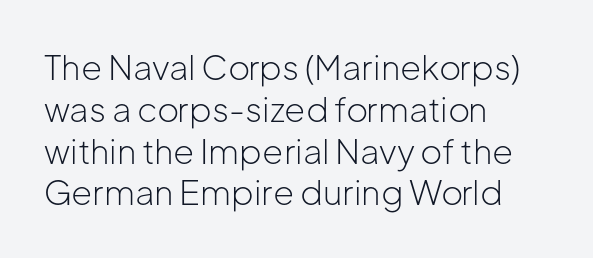
{"serif": "no", "italic": "no", "bold": "no", "weight": "light", "width": "normal", "stroke_contrast": "low", "x_height": "medium", "monospaced": "no", "underline": "no", "align": "left", "line_spacing_ratio": 1.23, "letter_spacing": "normal", "letter_spacing_em": 0.0, "glyph_px": 34}
